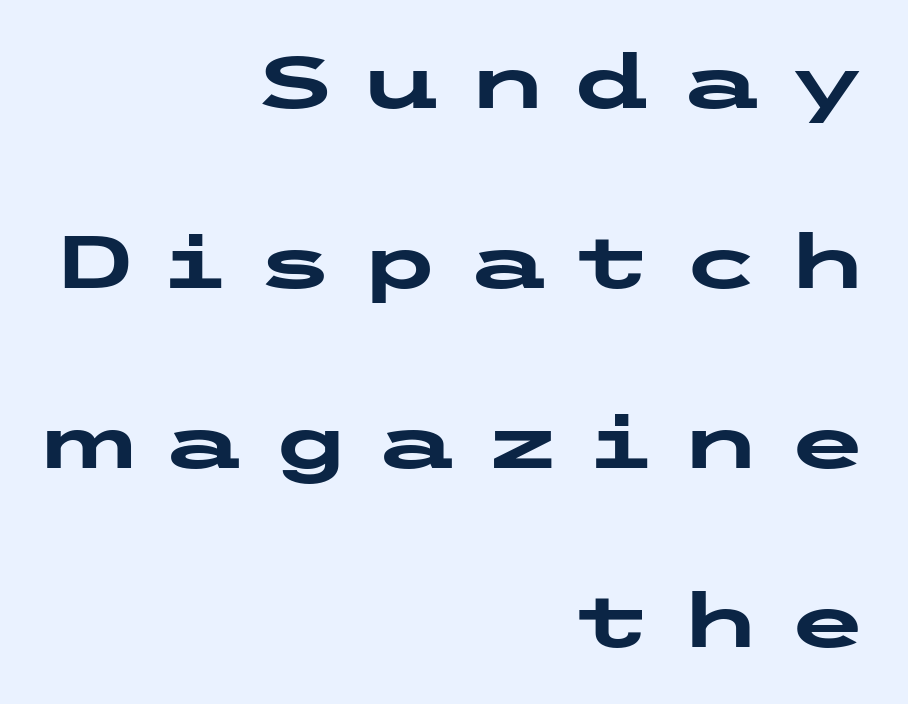
The image shows 74 px heavy, wide sans-serif type, upright; set right-aligned, loose line spacing (2.43x), unusually wide letter spacing (+0.34 em), not underlined; low stroke contrast and a medium x-height.
